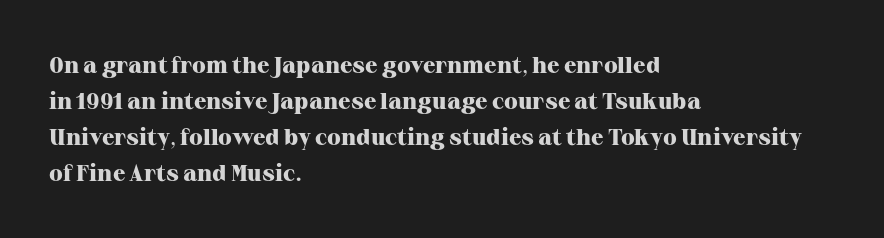
Q: Is the text bold? A: Yes.
Q: Is the text italic (slanted)? A: No, it is upright.
Q: Is the text underlined? A: No.
Q: How is the paragraph aligned? A: Left-aligned.
Q: Is the spacing between letters normal or unusually wide? A: Normal.
Q: Is the spacing between lines tight, normal or loose? A: Normal.
